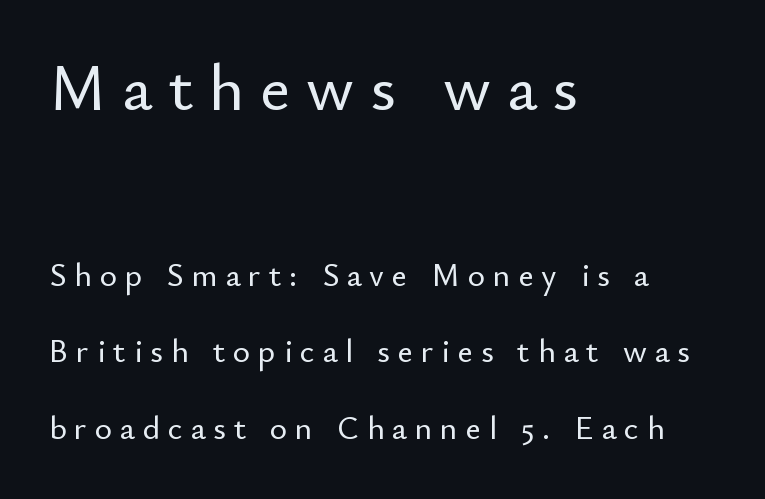
Every stem runs plumb, perpendicular to the baseline. Look at the bottom of the vertical strokes: they stop flat, with no serifs. Descenders are the only things crossing below the line. The block sitting higher on the canvas is the one with enlarged characters. Is the letter spacing exaggerated? Yes — the characters are pushed far apart.
